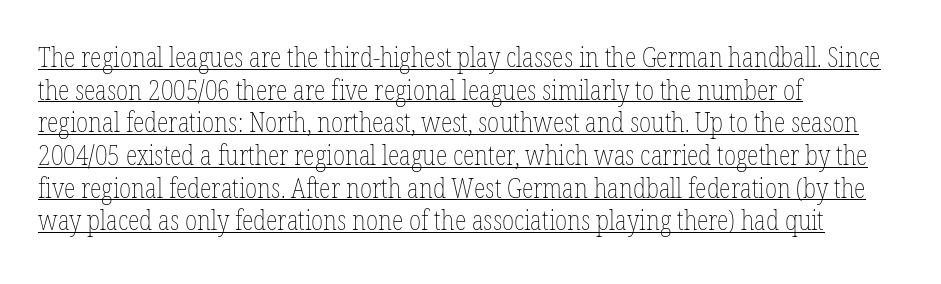
The face used here appears with an underline applied. Each line starts at the same left margin while the right side varies. The passage shown is not bold in any degree. The font's upright variant was chosen for this text. You could call the tracking neutral — neither tight nor loose.
